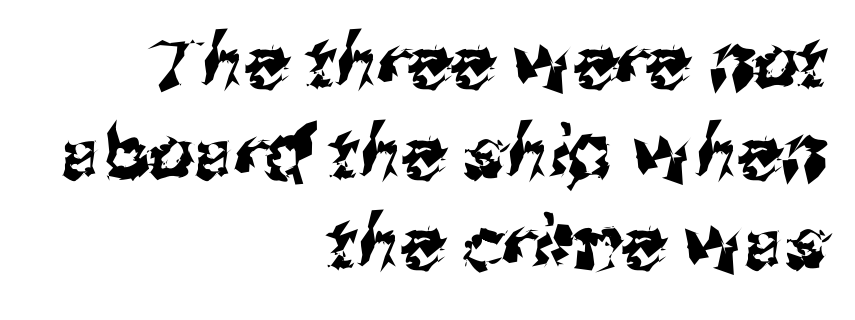
{"serif": "no", "width": "normal", "stroke_contrast": "medium", "x_height": "medium", "monospaced": "no", "underline": "no", "align": "right", "line_spacing": "normal", "line_spacing_ratio": 1.26, "letter_spacing": "normal", "letter_spacing_em": 0.0, "glyph_px": 72}
